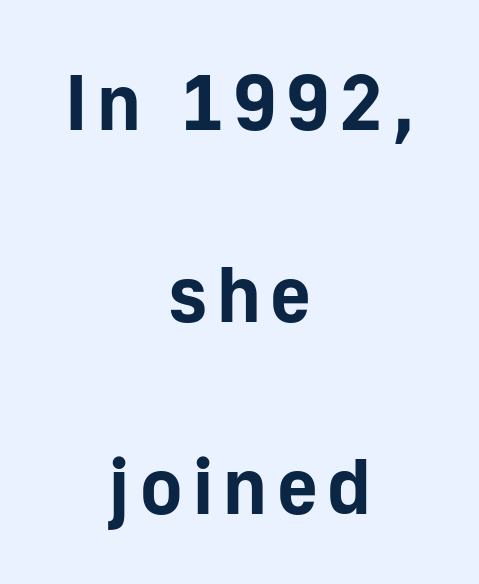
The text block is weighted toward neither margin, spreading evenly from the middle. These lines stand farther apart than default settings would place them. Is there any slant? The stems are plumb. The passage shown is typeset with a sans-serif family. The face used here is proportionally spaced, like ordinary book or web type. The font is running at its bold setting.
